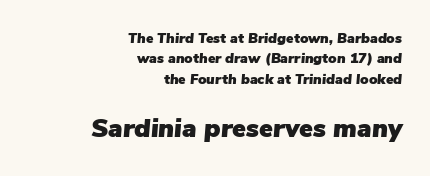
Normally led — the rows are evenly, conventionally spaced. There is no visible air inserted between adjacent glyphs. Slant detected: the letters are inclined. The text block is weighted toward the right margin, trailing off unevenly leftward. Clear beneath every line of the passage.
